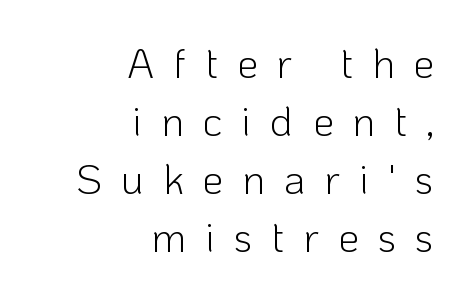
These lines have a slow, spaced-out rhythm from letter to letter. Grotesque or geometric, the face here clearly has no serifs. These lines sit exactly where default settings would place them. Stems here are at most as thick as an everyday book face. Vertical strokes here are truly vertical. Type without underlining.
